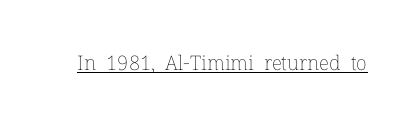
{"italic": "no", "bold": "no", "underline": "yes", "letter_spacing": "normal", "letter_spacing_em": 0.0, "glyph_px": 20}
